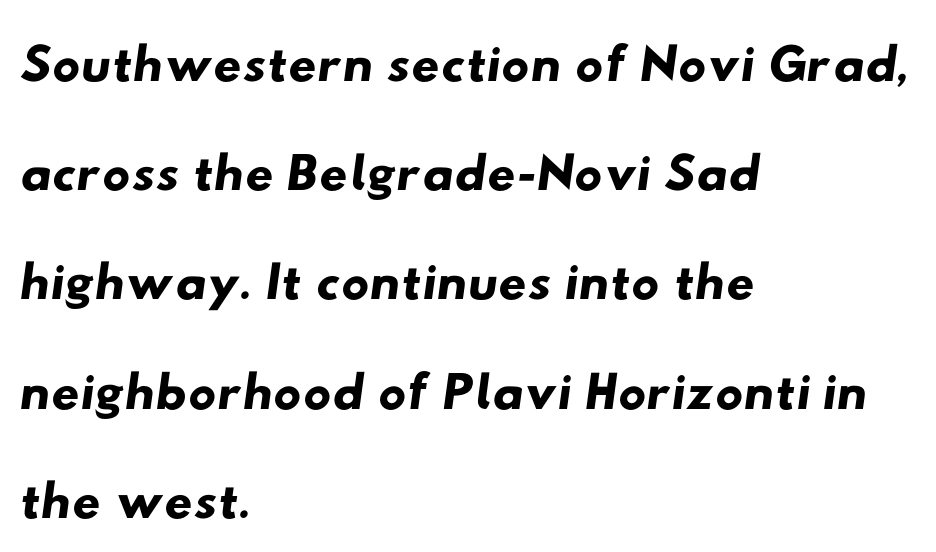
{"serif": "no", "width": "wide", "stroke_contrast": "low", "x_height": "small", "monospaced": "no", "underline": "no", "align": "left", "line_spacing": "normal", "line_spacing_ratio": 1.4, "letter_spacing": "normal", "letter_spacing_em": 0.0, "glyph_px": 78}
